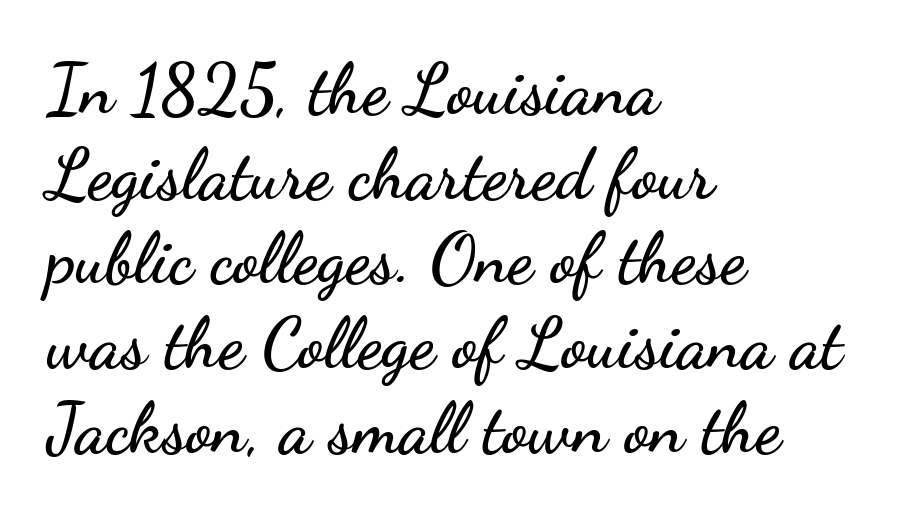
Q: Is the text italic (slanted)? A: Yes.
Q: Is the typeface a serif or a sans-serif typeface? A: Sans-serif.
Q: Is the text underlined? A: No.
Q: How is the paragraph aligned? A: Left-aligned.
Q: Is the spacing between letters normal or unusually wide? A: Normal.
Q: Width (condensed, normal, or wide)? A: Wide.
Q: Stroke contrast? A: Low.
Q: x-height? A: Small.
Q: Monospaced? A: No.
